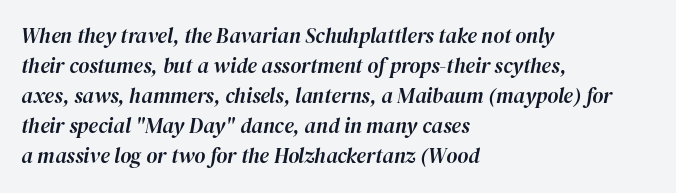
The image shows 21 px text type, italic (leaning right); set left-aligned, normal line spacing (1.43x), normal letter spacing, not underlined.
